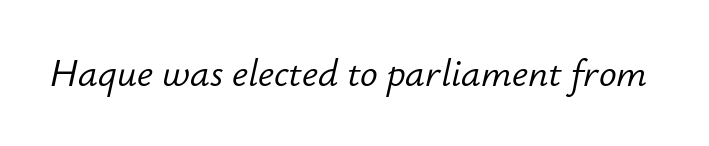
Q: Is the text bold? A: No.
Q: Is the text italic (slanted)? A: Yes, it leans right by about 12 degrees.
Q: Is the text underlined? A: No.
Q: Is the spacing between letters normal or unusually wide? A: Normal.
Q: Width (condensed, normal, or wide)? A: Normal.
Q: Stroke contrast? A: Low.
Q: x-height? A: Small.
Q: Monospaced? A: No.
